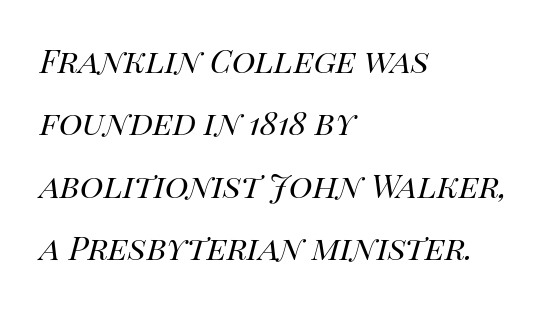
Q: Is the text bold? A: No.
Q: Is the text italic (slanted)? A: Yes, it leans right by about 14 degrees.
Q: Is the text underlined? A: No.
Q: How is the paragraph aligned? A: Left-aligned.
Q: Is the spacing between letters normal or unusually wide? A: Normal.
Q: Is the spacing between lines tight, normal or loose? A: Normal.
Q: Width (condensed, normal, or wide)? A: Normal.
Q: Stroke contrast? A: High.
Q: x-height? A: Large.
Q: Monospaced? A: No.
